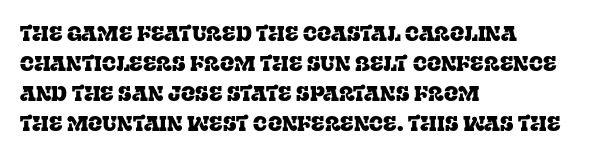
Q: Is the text italic (slanted)? A: No, it is upright.
Q: Is the text underlined? A: No.
Q: How is the paragraph aligned? A: Left-aligned.
Q: Is the spacing between letters normal or unusually wide? A: Normal.
Q: Is the spacing between lines tight, normal or loose? A: Normal.
